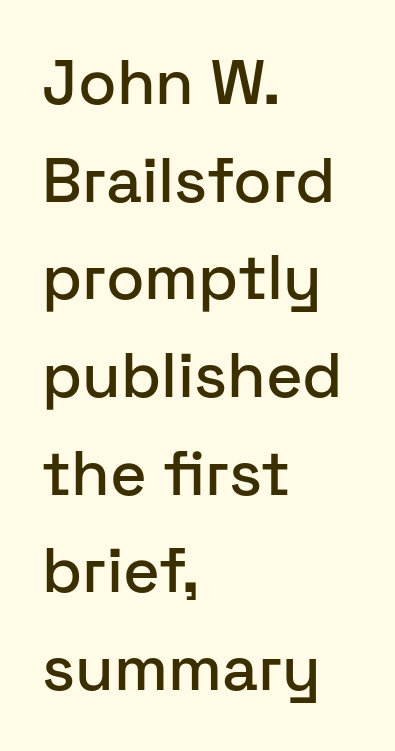
The gaps between neighbouring characters are ordinary and unremarkable. This is sans-serif lettering, the kind often seen on screens and signage. Notice how the stems are strictly vertical — no italics here. These lines are rendered in a variable-pitch font.
